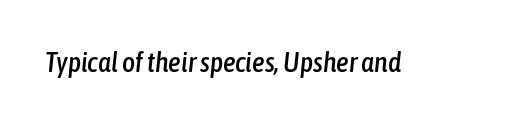
Q: Is the text italic (slanted)? A: Yes, it leans right by about 6 degrees.
Q: Is the text underlined? A: No.
Q: Is the spacing between letters normal or unusually wide? A: Normal.
Q: Width (condensed, normal, or wide)? A: Condensed.
Q: Stroke contrast? A: Low.
Q: x-height? A: Medium.
Q: Monospaced? A: No.
